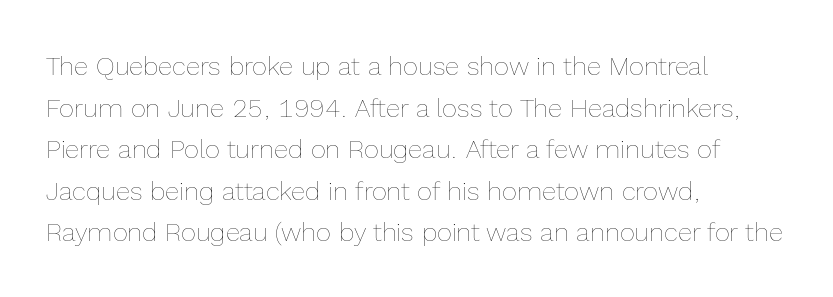
Q: Is the text bold? A: No.
Q: Is the text italic (slanted)? A: No, it is upright.
Q: Is the text underlined? A: No.
Q: How is the paragraph aligned? A: Left-aligned.
Q: Is the spacing between letters normal or unusually wide? A: Normal.
Q: Is the spacing between lines tight, normal or loose? A: Normal.
